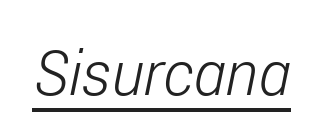
Q: Is the text bold? A: No.
Q: Is the text italic (slanted)? A: Yes, it leans right by about 11 degrees.
Q: Is the text underlined? A: Yes.
Q: Is the spacing between letters normal or unusually wide? A: Normal.
Q: Width (condensed, normal, or wide)? A: Condensed.
Q: Stroke contrast? A: Low.
Q: x-height? A: Medium.
Q: Monospaced? A: No.
